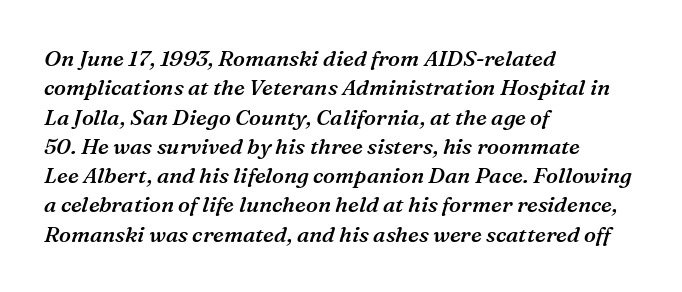
The image shows 22 px text type, italic (leaning right); set left-aligned, normal line spacing (1.33x), normal letter spacing, not underlined.
